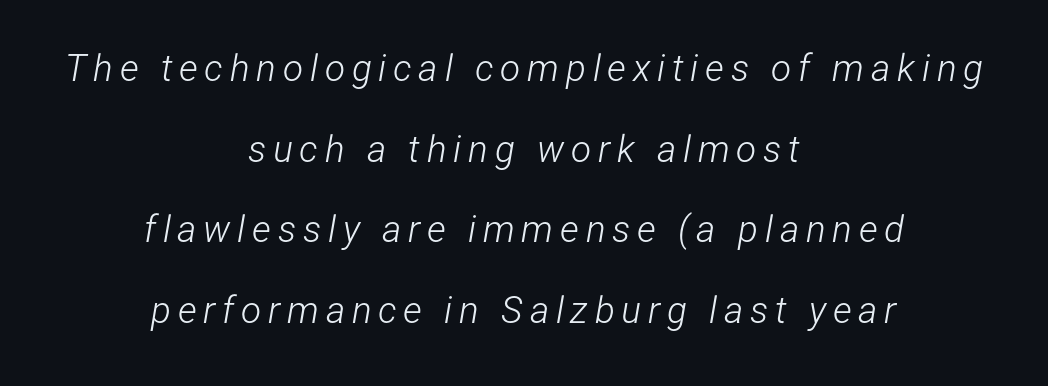
Q: Is the text bold? A: No.
Q: Is the text italic (slanted)? A: Yes, it leans right by about 12 degrees.
Q: Is the text underlined? A: No.
Q: How is the paragraph aligned? A: Centered.
Q: Is the spacing between lines tight, normal or loose? A: Loose.
Q: Width (condensed, normal, or wide)? A: Condensed.
Q: Stroke contrast? A: Low.
Q: x-height? A: Medium.
Q: Monospaced? A: No.
